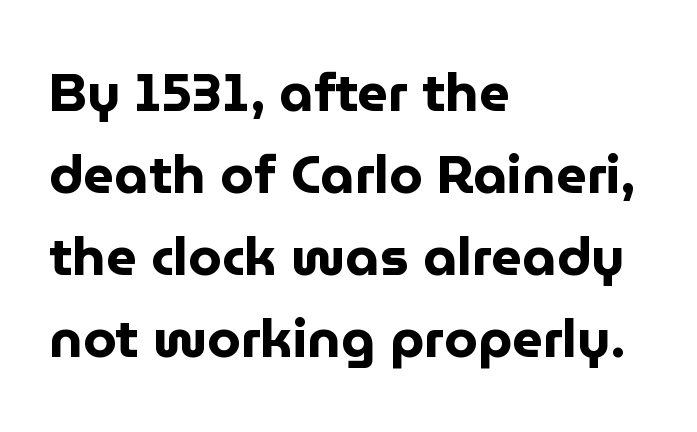
Q: Is the text bold? A: Yes.
Q: Is the text italic (slanted)? A: No, it is upright.
Q: Is the typeface a serif or a sans-serif typeface? A: Sans-serif.
Q: Is the text underlined? A: No.
Q: How is the paragraph aligned? A: Left-aligned.
Q: Is the spacing between letters normal or unusually wide? A: Normal.
Q: Is the spacing between lines tight, normal or loose? A: Normal.
Q: Width (condensed, normal, or wide)? A: Normal.
Q: Stroke contrast? A: Low.
Q: x-height? A: Medium.
Q: Monospaced? A: No.
